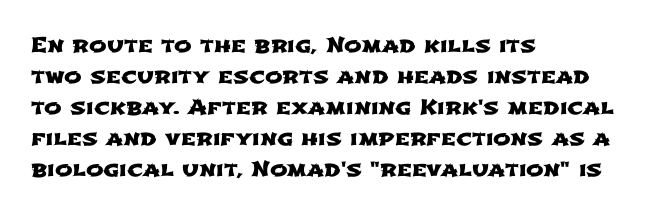
Rule under the text: the space is simply empty. Nobody touched the tracking dial on this one. Successive baselines arrive at the customary interval. Caption: multi-line text, flush left, ragged right.
